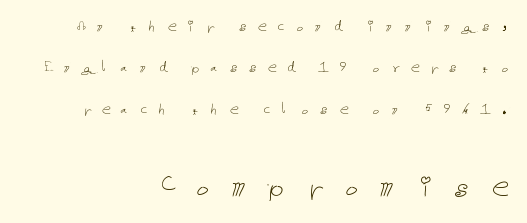
The image shows 35 px thin type, upright; set right-aligned, loose line spacing (2.3x), unusually wide letter spacing (+0.5 em), not underlined; the second (bottom) block is 1.94x larger; low stroke contrast and a medium x-height.
